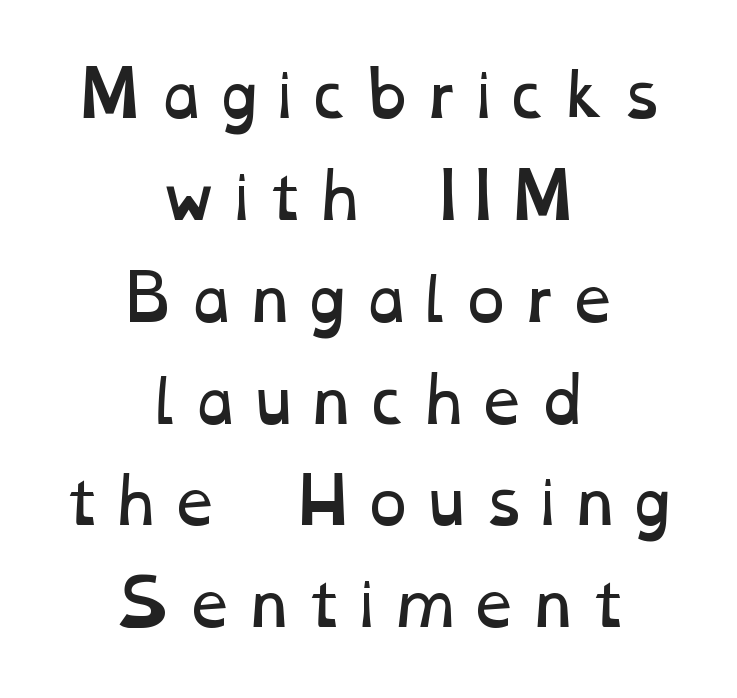
{"bold": "no", "weight": "regular", "width": "wide", "stroke_contrast": "low", "x_height": "medium", "monospaced": "no", "underline": "no", "align": "center", "line_spacing": "normal", "line_spacing_ratio": 1.67, "glyph_px": 61}
